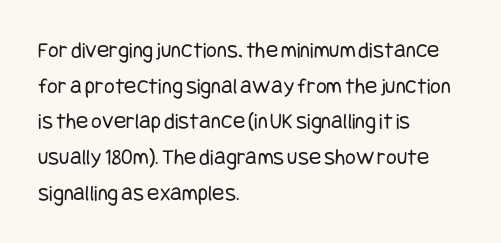
Baseline-to-baseline distance is the conventional proportion of letter height. The passage is arranged the way most books set body copy — flush left. The glyphs are unaccompanied by any horizontal stroke below them. The gaps between neighbouring characters are ordinary and unremarkable.
